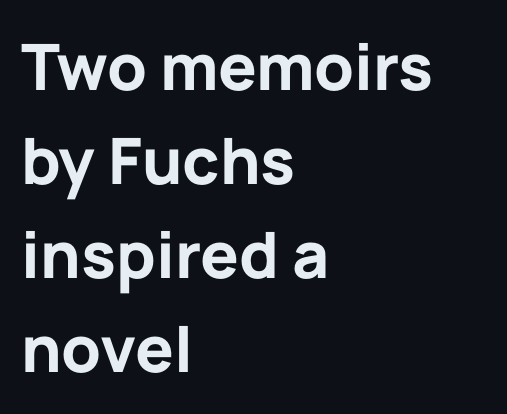
{"serif": "no", "italic": "no", "bold": "yes", "weight": "bold", "width": "normal", "stroke_contrast": "low", "x_height": "medium", "monospaced": "no", "underline": "no", "align": "left", "line_spacing": "normal", "line_spacing_ratio": 1.47, "letter_spacing": "normal", "letter_spacing_em": 0.0, "glyph_px": 64}
